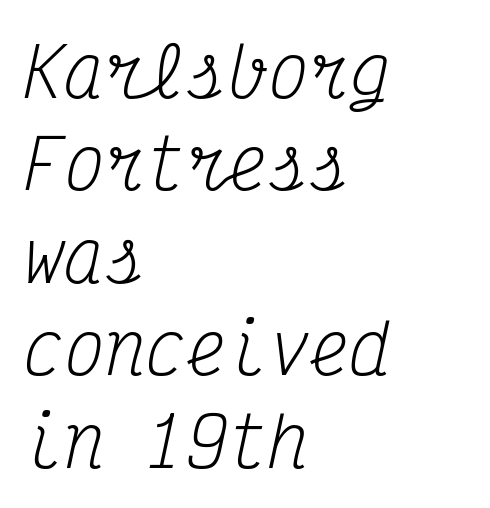
Q: Is the text bold? A: No.
Q: Is the text italic (slanted)? A: Yes, it leans right by about 12 degrees.
Q: Is the typeface a serif or a sans-serif typeface? A: Serif.
Q: Is the text underlined? A: No.
Q: How is the paragraph aligned? A: Left-aligned.
Q: Is the spacing between letters normal or unusually wide? A: Normal.
Q: Is the spacing between lines tight, normal or loose? A: Normal.
Q: Width (condensed, normal, or wide)? A: Condensed.
Q: Stroke contrast? A: Medium.
Q: x-height? A: Medium.
Q: Monospaced? A: Yes.
